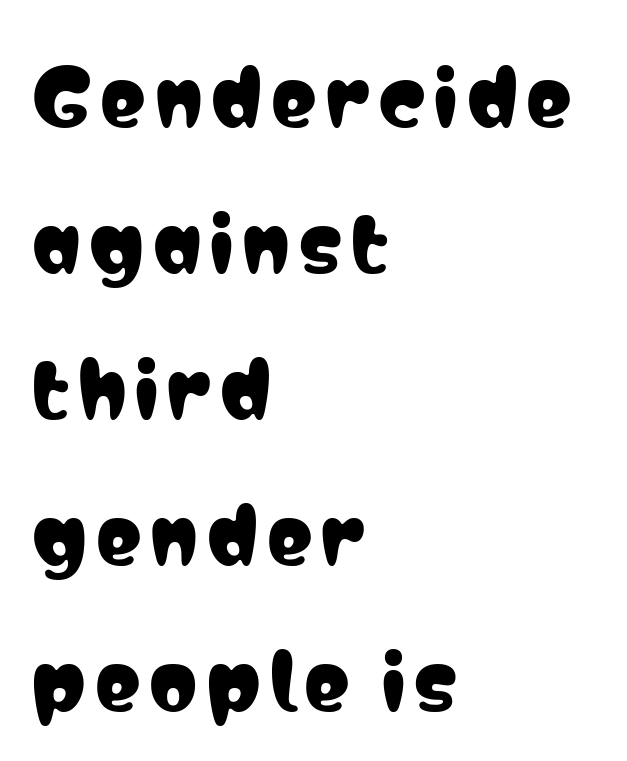
{"serif": "no", "italic": "no", "width": "condensed", "stroke_contrast": "low", "x_height": "medium", "monospaced": "no", "underline": "no", "align": "left", "line_spacing": "loose", "line_spacing_ratio": 1.92, "glyph_px": 76}
